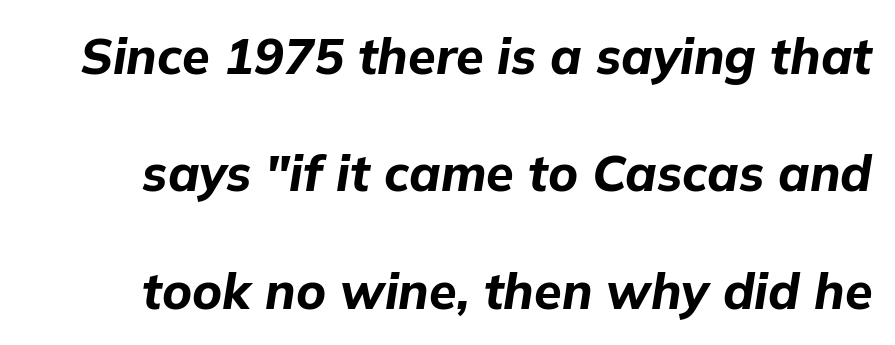
{"italic": "yes", "lean": "right", "slant_degrees": 9, "bold": "yes", "weight": "bold", "width": "normal", "stroke_contrast": "low", "x_height": "medium", "monospaced": "no", "underline": "no", "line_spacing": "loose", "line_spacing_ratio": 2.35, "letter_spacing": "normal", "letter_spacing_em": 0.0, "glyph_px": 50}
